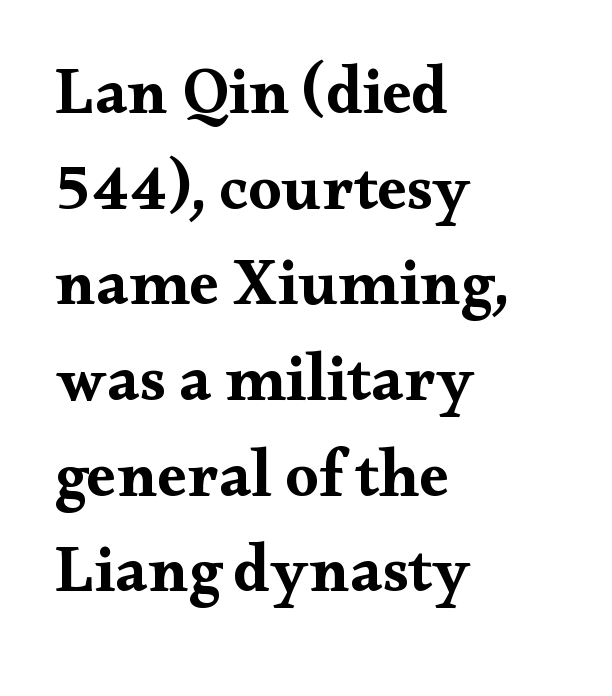
{"serif": "yes", "italic": "no", "bold": "yes", "weight": "bold", "width": "wide", "stroke_contrast": "medium", "x_height": "small", "monospaced": "no", "underline": "no", "align": "left", "line_spacing": "normal", "line_spacing_ratio": 1.45, "letter_spacing": "normal", "letter_spacing_em": 0.0, "glyph_px": 66}
